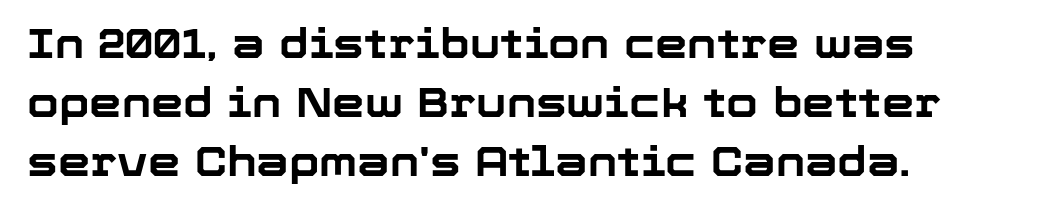
Q: Is the text bold? A: Yes.
Q: Is the text italic (slanted)? A: No, it is upright.
Q: Is the typeface a serif or a sans-serif typeface? A: Sans-serif.
Q: Is the text underlined? A: No.
Q: How is the paragraph aligned? A: Left-aligned.
Q: Is the spacing between letters normal or unusually wide? A: Normal.
Q: Is the spacing between lines tight, normal or loose? A: Normal.
Q: Width (condensed, normal, or wide)? A: Normal.
Q: Stroke contrast? A: Low.
Q: x-height? A: Medium.
Q: Monospaced? A: No.
